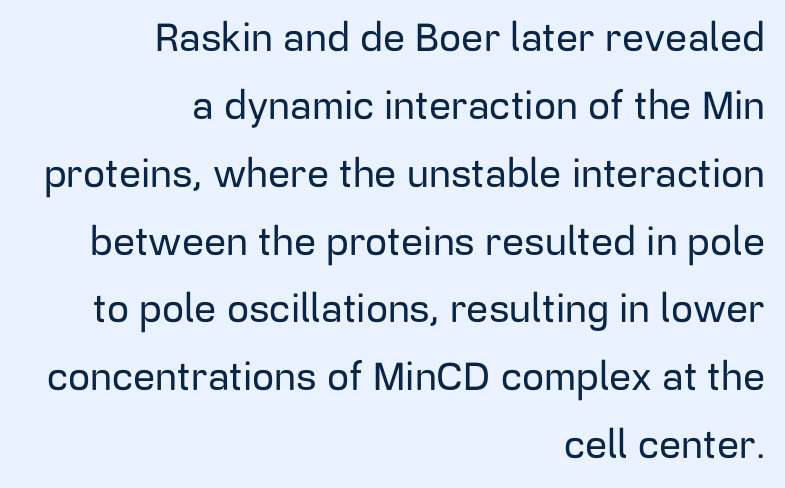
{"serif": "no", "italic": "no", "width": "normal", "stroke_contrast": "low", "x_height": "medium", "monospaced": "no", "underline": "no", "align": "right", "line_spacing_ratio": 1.74, "letter_spacing": "normal", "letter_spacing_em": 0.0, "glyph_px": 39}
